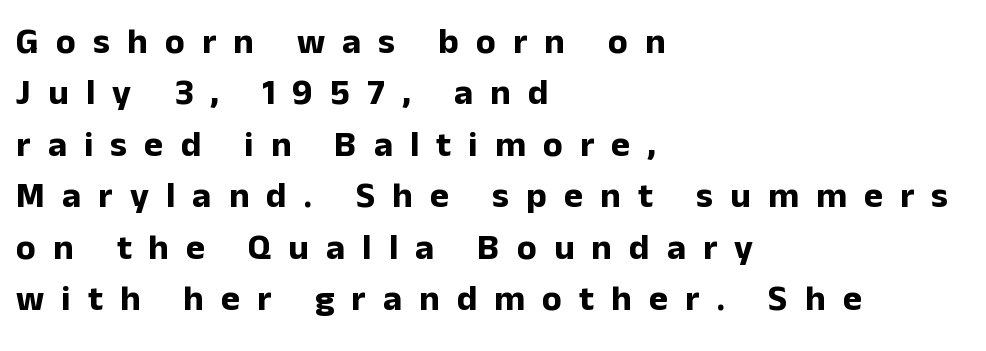
The face used here is proportionally spaced, like ordinary book or web type. Font category for this specimen: sans-serif. Whoever set this chose a conventional vertical rhythm. This is roman type, the default non-slanted kind. A dark, heavy texture on the line: the type is bold.
